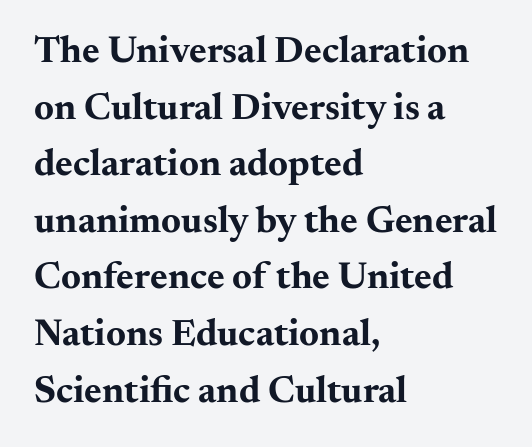
The face used here is proportionally spaced, like ordinary book or web type. The passage shown has conventional tracking throughout. Layout note: lines flush left. Descenders are the only things crossing below the line.
